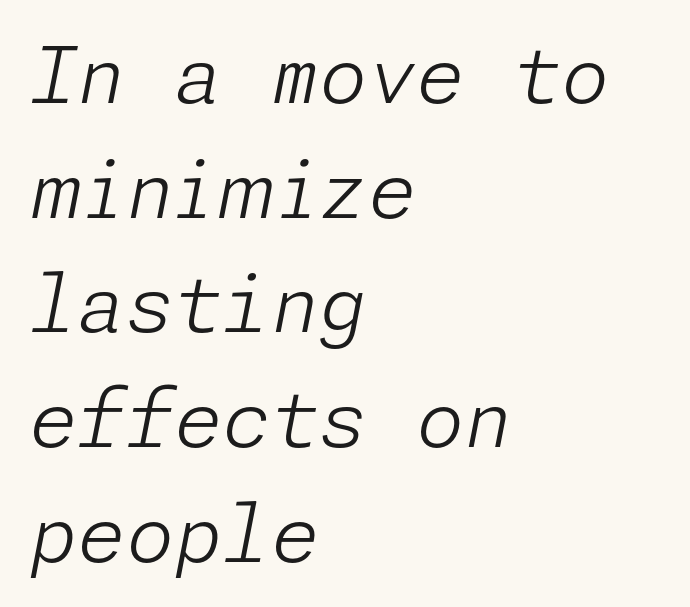
The image shows 78 px light type, italic (leaning right); set left-aligned, normal line spacing (1.47x), normal letter spacing, not underlined; low stroke contrast and a medium x-height.
